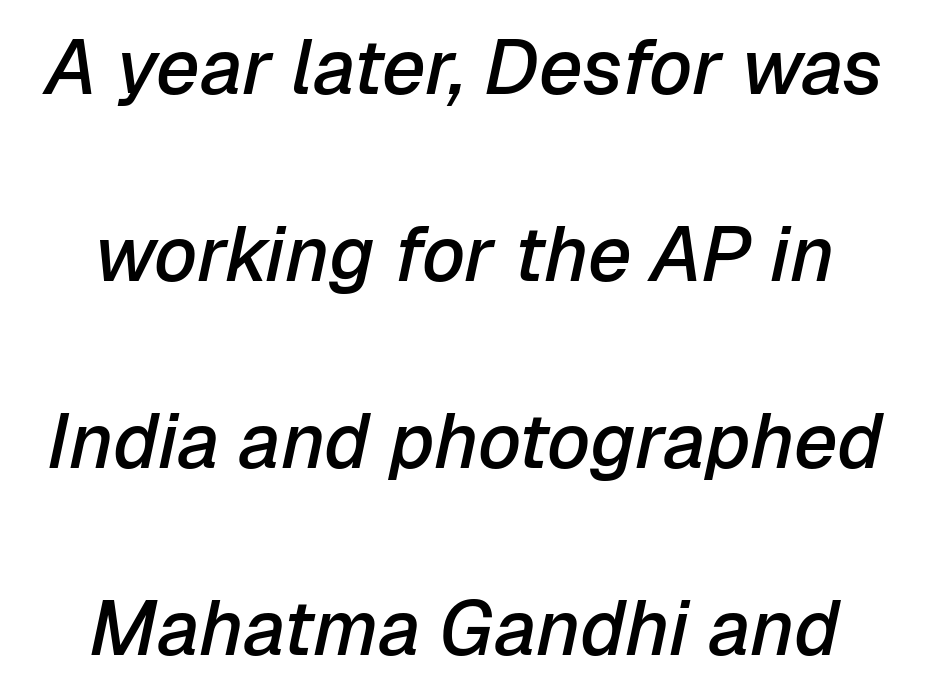
{"italic": "yes", "lean": "right", "slant_degrees": 12, "bold": "semi", "weight": "semibold", "width": "normal", "stroke_contrast": "low", "x_height": "medium", "monospaced": "no", "underline": "no", "align": "center", "line_spacing": "loose", "line_spacing_ratio": 2.43, "letter_spacing": "normal", "letter_spacing_em": 0.0, "glyph_px": 77}
